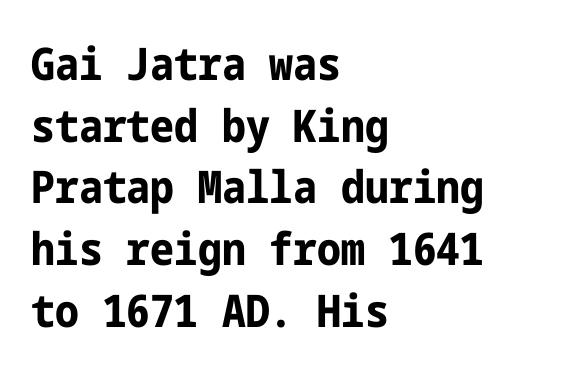
Check where the strokes stop: nothing finishes them off — pure sans. Line beginnings align vertically; line endings do not. Inter-character spacing is left at the font's built-in metrics. Unlike italic type, these characters show no tilt at all.
